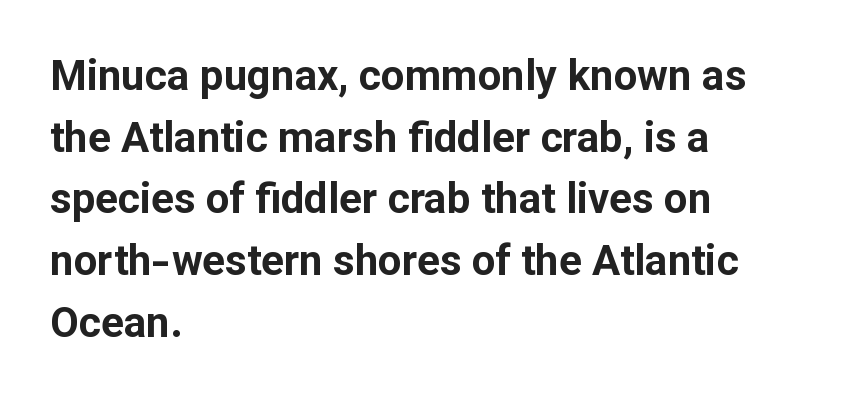
{"serif": "no", "italic": "no", "bold": "yes", "weight": "bold", "width": "normal", "stroke_contrast": "low", "x_height": "medium", "monospaced": "no", "underline": "no", "align": "left", "line_spacing": "normal", "line_spacing_ratio": 1.47, "letter_spacing": "normal", "letter_spacing_em": 0.0, "glyph_px": 42}
